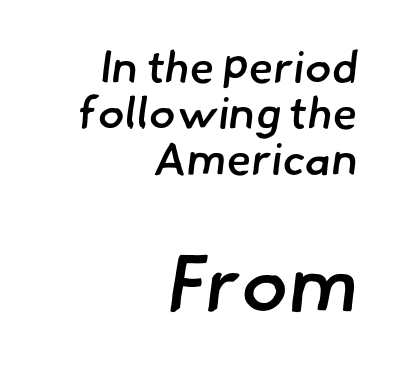
Q: Is the text bold? A: Semi-bold.
Q: Is the typeface a serif or a sans-serif typeface? A: Sans-serif.
Q: Is the text underlined? A: No.
Q: How is the paragraph aligned? A: Right-aligned.
Q: Is the spacing between letters normal or unusually wide? A: Normal.
Q: Is the spacing between lines tight, normal or loose? A: Tight.
Q: Which block of text is set in a larger size, the first (top) or the second (bottom)? A: The second (bottom) one.
Q: Width (condensed, normal, or wide)? A: Normal.
Q: Stroke contrast? A: Low.
Q: x-height? A: Small.
Q: Monospaced? A: No.
